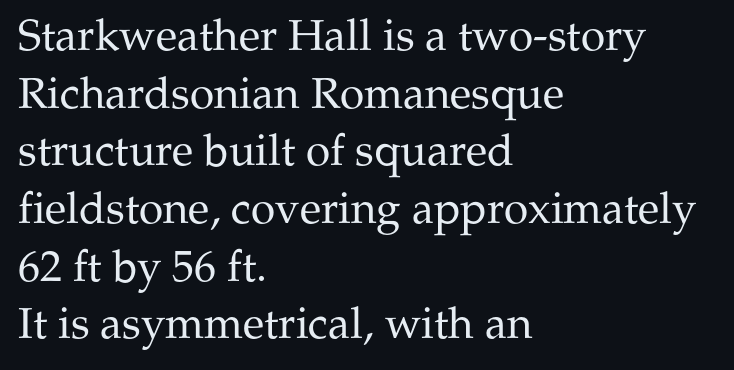
The image shows 44 px regular-weight serif type, upright; set left-aligned, normal line spacing (1.31x), normal letter spacing, not underlined; medium stroke contrast and a medium x-height.
